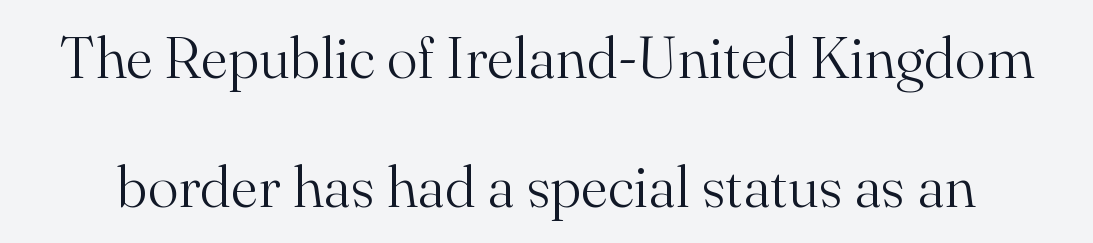
{"serif": "yes", "italic": "no", "bold": "no", "weight": "light", "width": "normal", "stroke_contrast": "medium", "x_height": "small", "monospaced": "no", "underline": "no", "line_spacing": "loose", "line_spacing_ratio": 2.22, "letter_spacing": "normal", "letter_spacing_em": 0.0, "glyph_px": 58}
